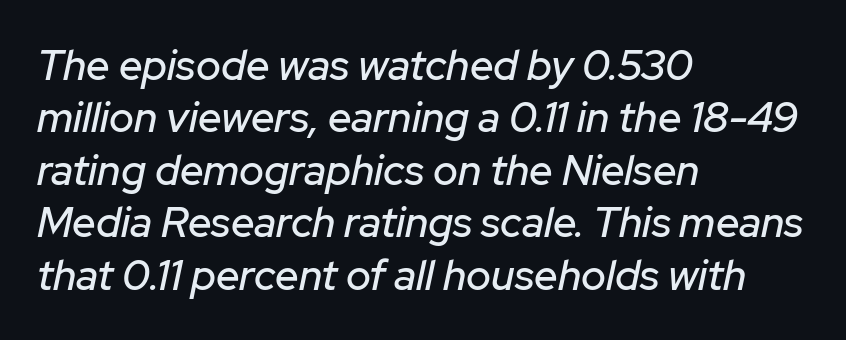
{"italic": "yes", "lean": "right", "slant_degrees": 12, "width": "normal", "stroke_contrast": "low", "x_height": "medium", "monospaced": "no", "underline": "no", "align": "left", "line_spacing": "normal", "line_spacing_ratio": 1.25, "letter_spacing": "normal", "letter_spacing_em": 0.0, "glyph_px": 42}
